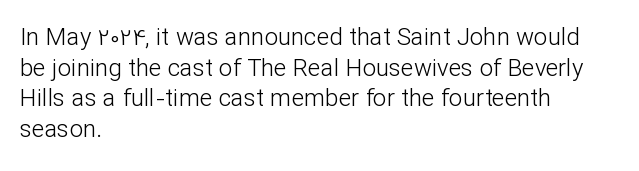
Is the type heavy? It reads as light-to-regular instead. Leftover space on each line is placed entirely after the last word. Characters follow at the spacing the type designer built in. The passage shown stacks its lines at a standard gap.
